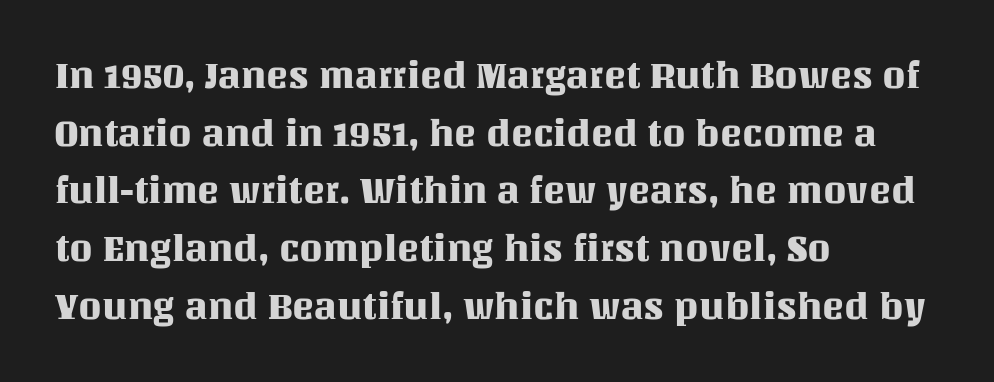
{"italic": "no", "width": "normal", "stroke_contrast": "medium", "x_height": "large", "monospaced": "no", "underline": "no", "align": "left", "line_spacing": "normal", "line_spacing_ratio": 1.56, "letter_spacing": "normal", "letter_spacing_em": 0.0, "glyph_px": 37}
